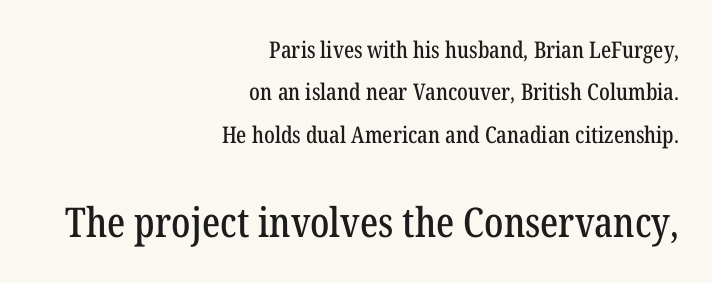
The image shows 41 px condensed serif type, upright; set right-aligned, line spacing 1.84x, normal letter spacing, not underlined; the second (bottom) block is 1.78x larger; low stroke contrast and a medium x-height.
